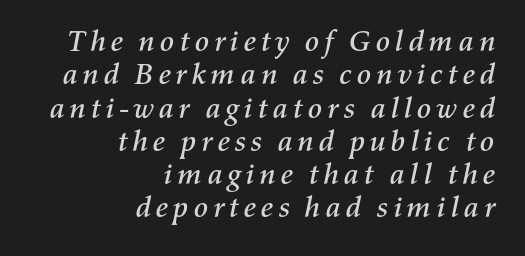
The image shows 30 px text type, italic (leaning right); set right-aligned, tight line spacing (1.11x), not underlined; medium stroke contrast and a medium x-height.
